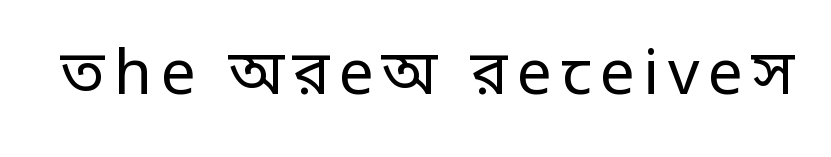
{"serif": "no", "italic": "no", "bold": "no", "weight": "regular", "width": "normal", "stroke_contrast": "low", "x_height": "large", "monospaced": "no", "underline": "no", "glyph_px": 62}
